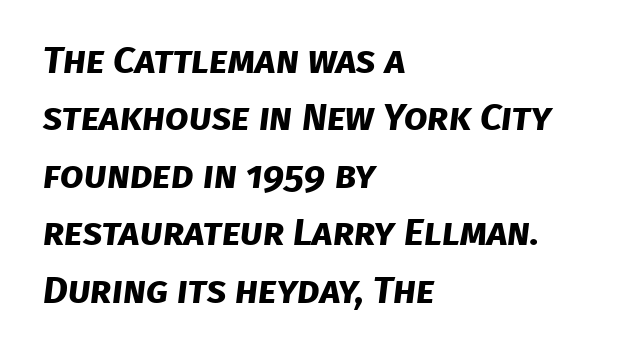
{"serif": "no", "bold": "yes", "weight": "bold", "width": "normal", "stroke_contrast": "low", "x_height": "large", "monospaced": "no", "underline": "no", "align": "left", "line_spacing": "normal", "line_spacing_ratio": 1.51, "letter_spacing": "normal", "letter_spacing_em": 0.0, "glyph_px": 38}
